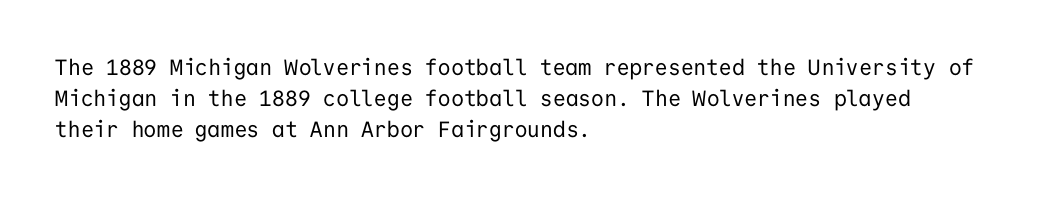
Summary of vertical rhythm: regular, with standard interline spacing. Short note: letters normally spaced. The font's upright variant was chosen for this text. Casual observation: everything's shoved over to the left.
